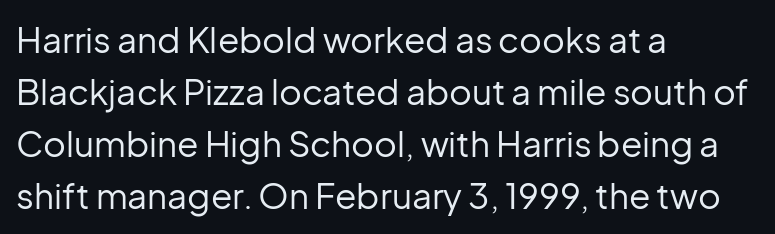
{"serif": "no", "italic": "no", "bold": "no", "weight": "regular", "width": "normal", "stroke_contrast": "low", "x_height": "medium", "monospaced": "no", "underline": "no", "align": "left", "line_spacing": "normal", "line_spacing_ratio": 1.49, "letter_spacing": "normal", "letter_spacing_em": 0.0, "glyph_px": 35}
